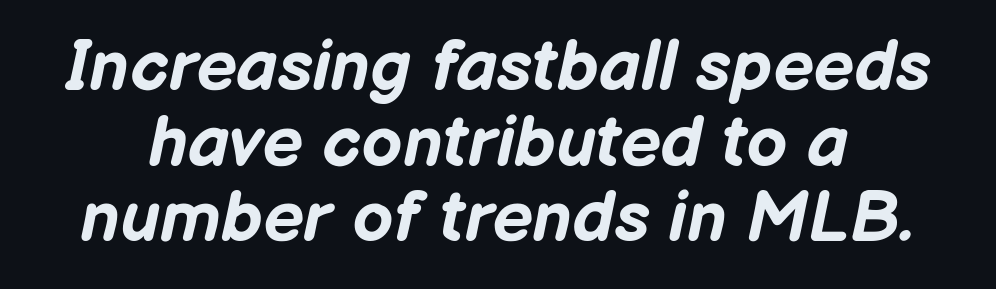
Vertically, the passage feels compressed, each row crowding the next. Designer's note — italics engaged. The strokes are fattened all the way to bold. Nobody drew a line under any word here. The line texture is even and compact thanks to regular tracking.
